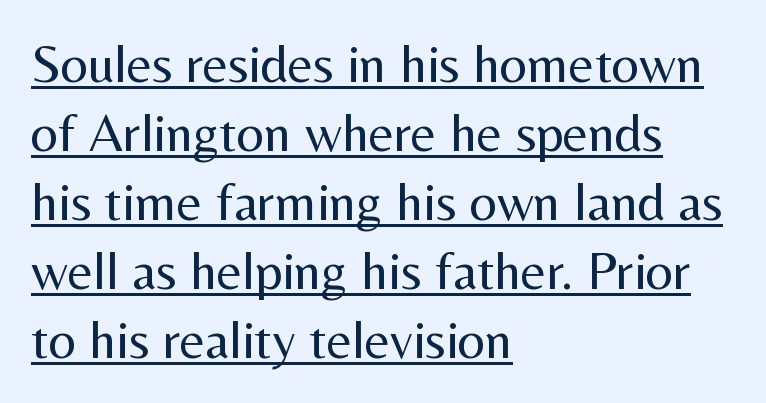
{"serif": "no", "italic": "no", "bold": "no", "weight": "regular", "width": "normal", "stroke_contrast": "medium", "x_height": "medium", "monospaced": "no", "underline": "yes", "align": "left", "line_spacing": "normal", "line_spacing_ratio": 1.28, "letter_spacing": "normal", "letter_spacing_em": 0.0, "glyph_px": 54}
